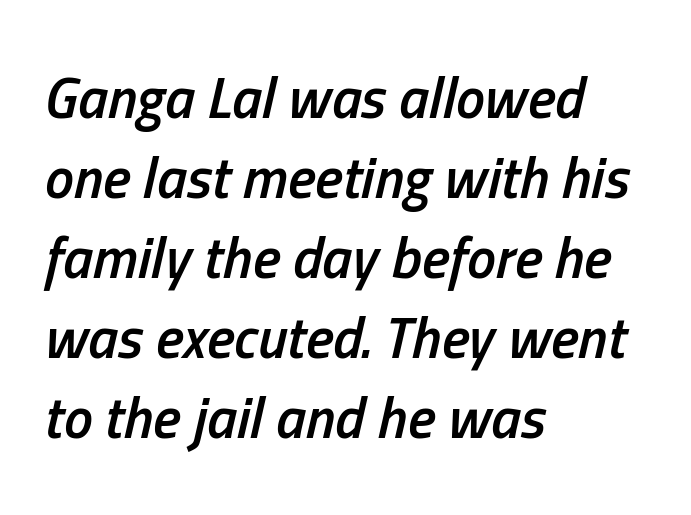
The image shows 58 px semibold, condensed type, italic (leaning right); set left-aligned, normal line spacing (1.38x), normal letter spacing, not underlined; low stroke contrast and a medium x-height.
